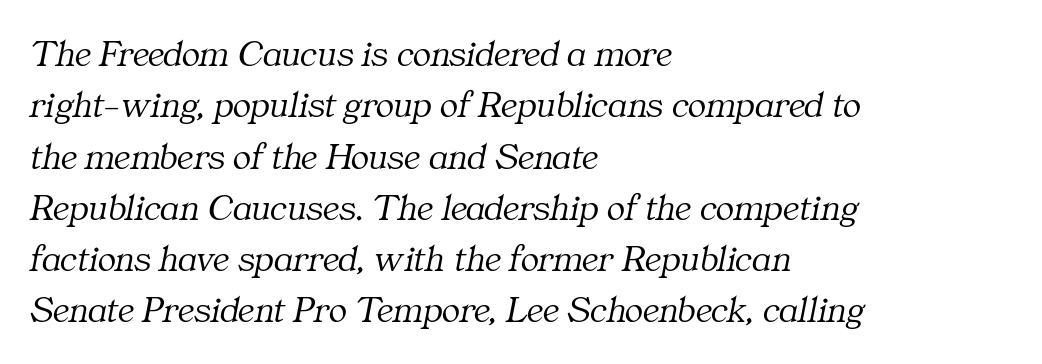
{"serif": "yes", "italic": "yes", "lean": "right", "slant_degrees": 11, "bold": "no", "weight": "light", "width": "normal", "stroke_contrast": "medium", "x_height": "medium", "monospaced": "no", "underline": "no", "align": "left", "line_spacing": "normal", "line_spacing_ratio": 1.35, "letter_spacing": "normal", "letter_spacing_em": 0.0, "glyph_px": 38}
